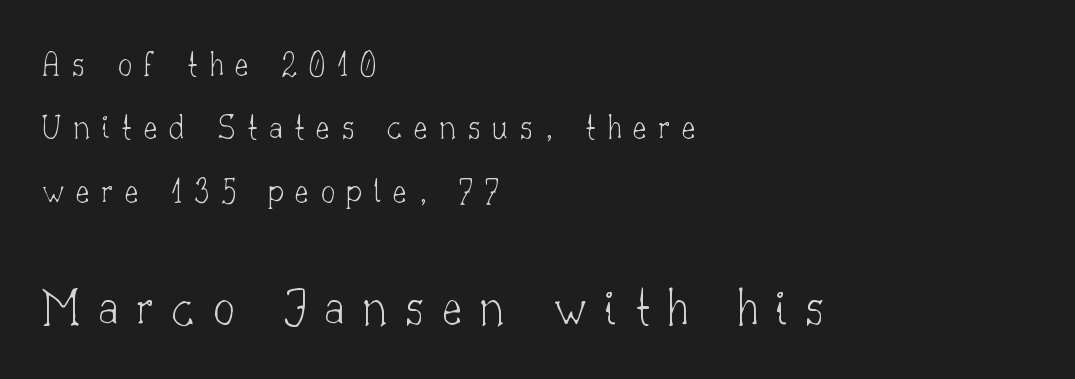
Q: Is the text bold? A: No.
Q: Is the text italic (slanted)? A: No, it is upright.
Q: Is the typeface a serif or a sans-serif typeface? A: Serif.
Q: Is the text underlined? A: No.
Q: How is the paragraph aligned? A: Left-aligned.
Q: Is the spacing between letters normal or unusually wide? A: Unusually wide.
Q: Which block of text is set in a larger size, the first (top) or the second (bottom)? A: The second (bottom) one.
Q: Width (condensed, normal, or wide)? A: Normal.
Q: Stroke contrast? A: Low.
Q: x-height? A: Small.
Q: Monospaced? A: No.
